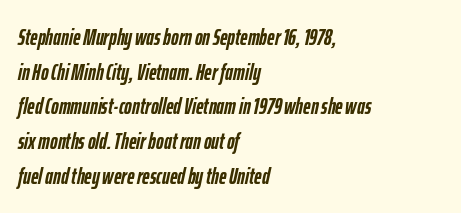
Every character sits at an angle, as italics do. Stroke thickness is high; the sample reads as a true bold. This sample keeps an unexceptional amount of space between lines. The typesetter chose a ragged-right arrangement here.
